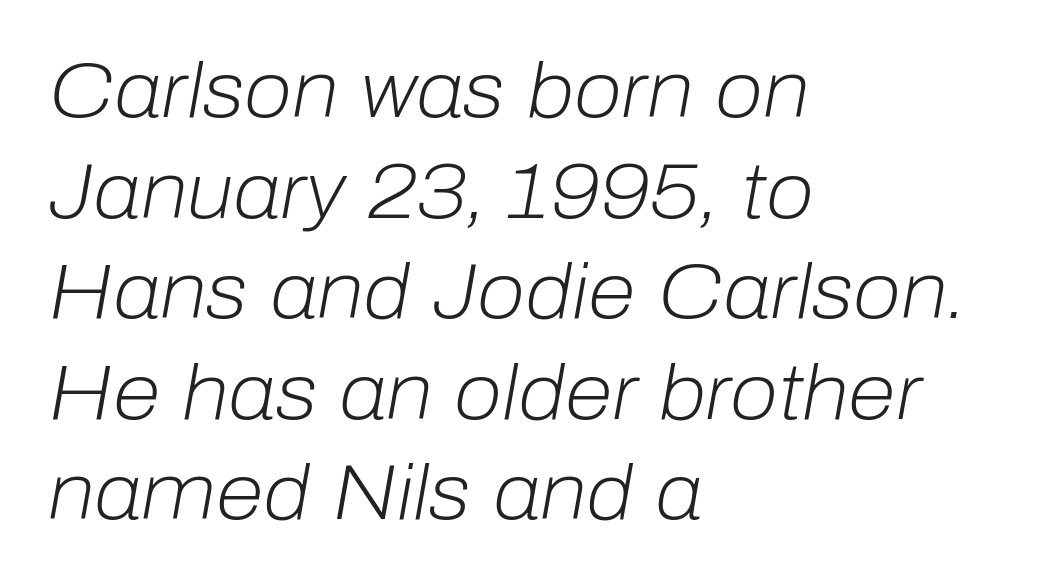
{"italic": "yes", "lean": "right", "slant_degrees": 10, "bold": "no", "weight": "light", "width": "normal", "stroke_contrast": "low", "x_height": "medium", "monospaced": "no", "underline": "no", "align": "left", "line_spacing": "normal", "line_spacing_ratio": 1.29, "letter_spacing": "normal", "letter_spacing_em": 0.0, "glyph_px": 78}
